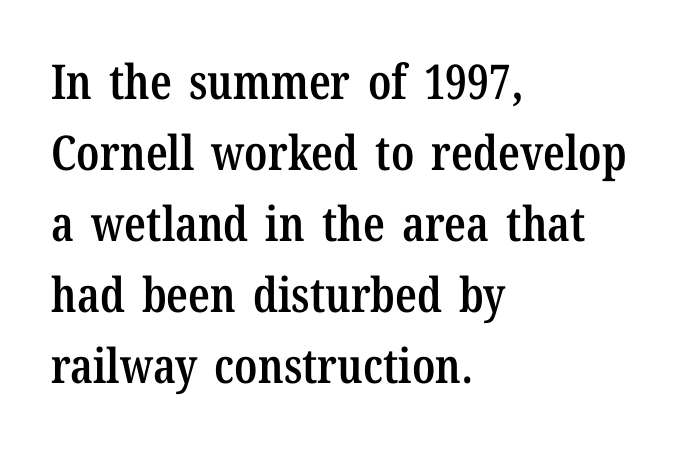
Between one letter and the next there's only the usual sliver of space. One-word summary of the alignment: left. Each letter's strokes conclude with small projecting serifs. The leading is moderate, giving the passage an even texture. Nobody drew a line under any word here.
